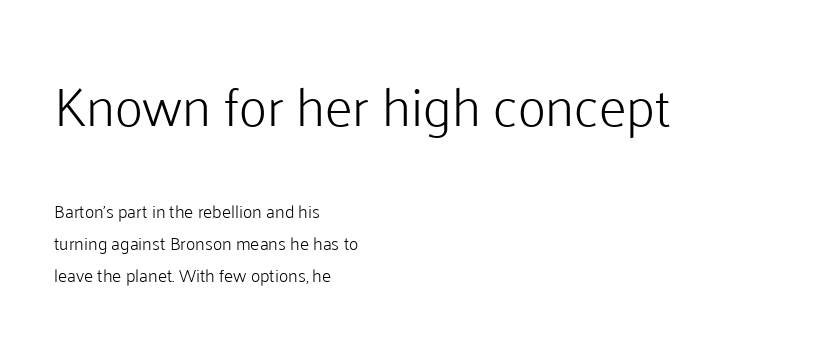
Q: Is the text bold? A: No.
Q: Is the text italic (slanted)? A: No, it is upright.
Q: Is the typeface a serif or a sans-serif typeface? A: Sans-serif.
Q: Is the text underlined? A: No.
Q: How is the paragraph aligned? A: Left-aligned.
Q: Is the spacing between letters normal or unusually wide? A: Normal.
Q: Which block of text is set in a larger size, the first (top) or the second (bottom)? A: The first (top) one.
Q: Width (condensed, normal, or wide)? A: Normal.
Q: Stroke contrast? A: Low.
Q: x-height? A: Medium.
Q: Monospaced? A: No.
